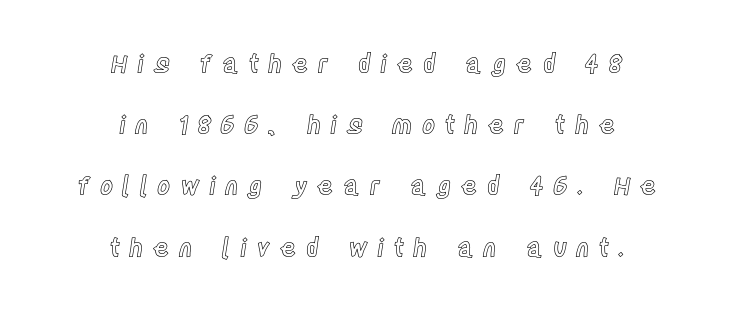
{"underline": "no", "align": "center", "line_spacing": "loose", "line_spacing_ratio": 2.45, "letter_spacing": "wide", "letter_spacing_em": 0.37, "glyph_px": 25}
